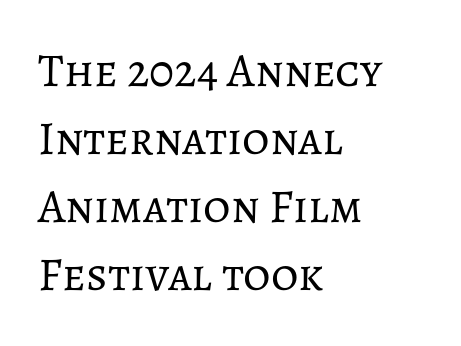
Q: Is the text bold? A: No.
Q: Is the text italic (slanted)? A: No, it is upright.
Q: Is the text underlined? A: No.
Q: How is the paragraph aligned? A: Left-aligned.
Q: Is the spacing between letters normal or unusually wide? A: Normal.
Q: Is the spacing between lines tight, normal or loose? A: Normal.
Q: Width (condensed, normal, or wide)? A: Normal.
Q: Stroke contrast? A: Low.
Q: x-height? A: Medium.
Q: Monospaced? A: No.
